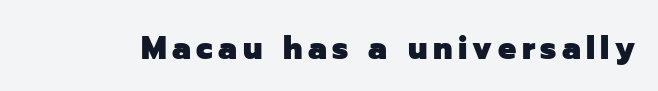
{"serif": "no", "italic": "no", "bold": "yes", "weight": "heavy", "width": "normal", "stroke_contrast": "low", "x_height": "medium", "monospaced": "no", "underline": "no", "glyph_px": 32}
